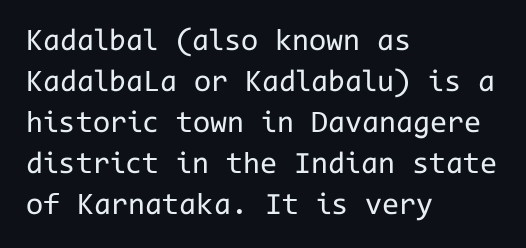
The image shows 31 px regular-weight sans-serif type, upright, monospaced; set left-aligned, normal line spacing (1.32x), normal letter spacing, not underlined; low stroke contrast and a medium x-height.
